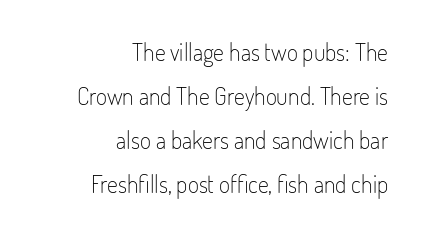
{"italic": "no", "bold": "no", "underline": "no", "align": "right", "line_spacing_ratio": 1.83, "letter_spacing": "normal", "letter_spacing_em": 0.0, "glyph_px": 24}
